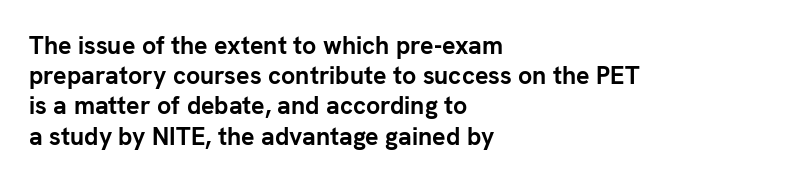
Q: Is the text bold? A: Yes.
Q: Is the text italic (slanted)? A: No, it is upright.
Q: Is the text underlined? A: No.
Q: How is the paragraph aligned? A: Left-aligned.
Q: Is the spacing between letters normal or unusually wide? A: Normal.
